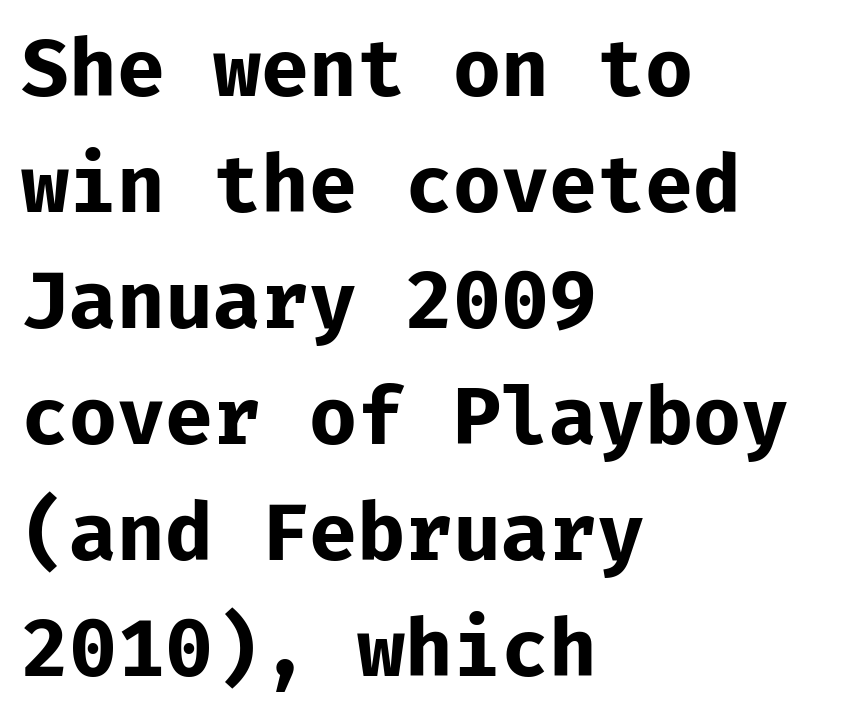
The image shows 80 px bold sans-serif type, upright, monospaced; set left-aligned, normal line spacing (1.45x), normal letter spacing, not underlined; low stroke contrast and a medium x-height.
